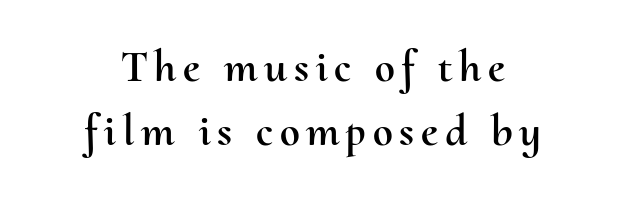
Varying glyph widths throughout — classic text-font behaviour. Short and long lines alike share a common midpoint. Just letters on the line, the space beneath them empty. Is there any slant? The stems are plumb.
